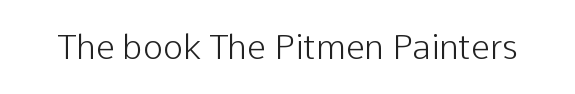
Q: Is the text bold? A: No.
Q: Is the text italic (slanted)? A: No, it is upright.
Q: Is the typeface a serif or a sans-serif typeface? A: Sans-serif.
Q: Is the text underlined? A: No.
Q: Is the spacing between letters normal or unusually wide? A: Normal.
Q: Width (condensed, normal, or wide)? A: Normal.
Q: Stroke contrast? A: Low.
Q: x-height? A: Medium.
Q: Monospaced? A: No.
